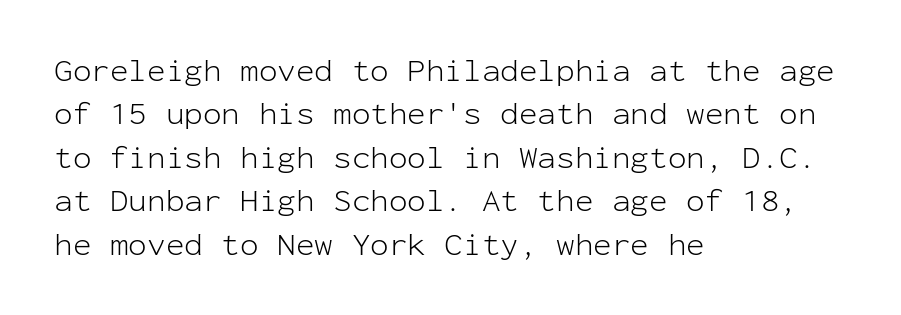
No word sits above an underline. The paragraph shown leans on its left margin. How are the letters spaced? Ordinarily, with no added tracking. Here the designer chose a console-style face with uniform glyph widths. The lettering stays uniformly vertical, giving the passage a roman look.
